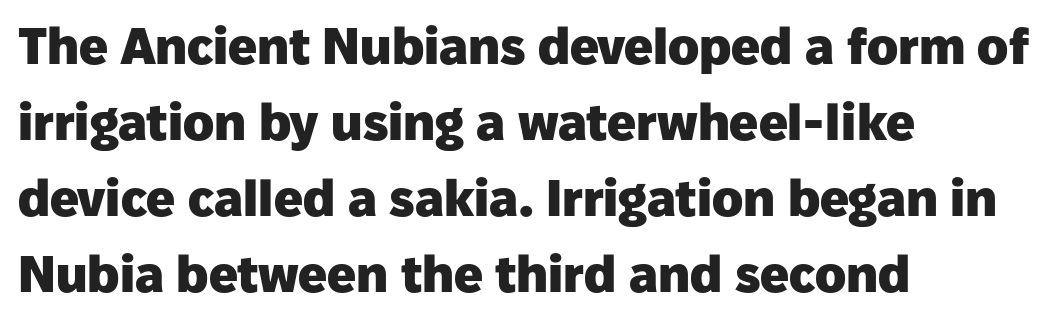
If you drew a line through each stem, it would be perfectly vertical. A sans-serif font was chosen for this passage. Does the weight exceed regular? Yes, all the way to bold. No extra tracking has been applied to these lines. This sample has the flowing, uneven cadence of proportional lettering.
